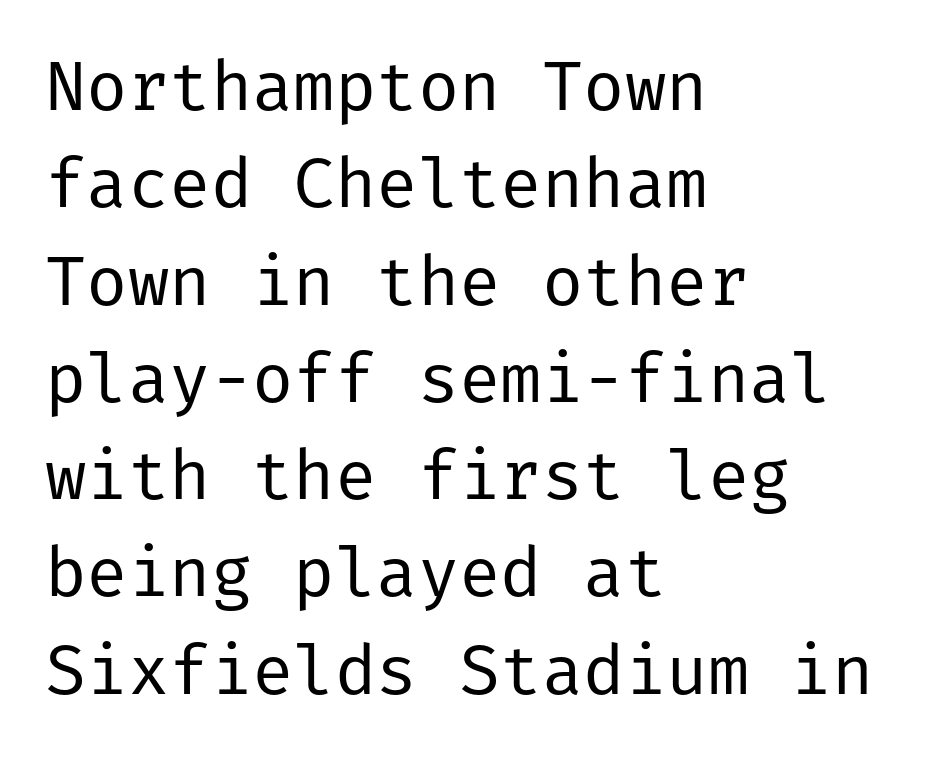
The image shows 69 px regular-weight sans-serif type, upright; set left-aligned, normal line spacing (1.41x), normal letter spacing, not underlined; low stroke contrast and a medium x-height.
